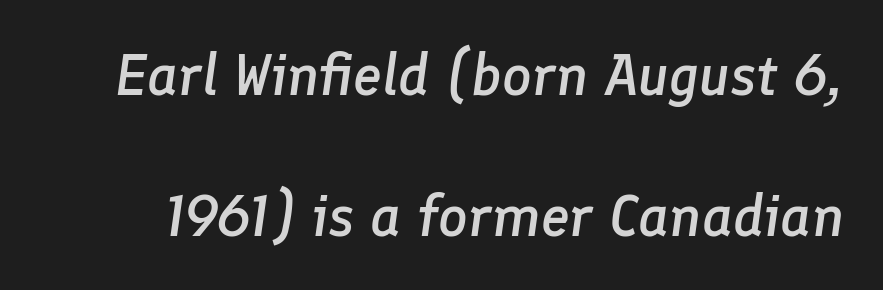
Observe the lean: these are italic letterforms. Varying glyph widths throughout — classic text-font behaviour. Decoration check: the copy has no underline. Observe the ordinary spacing: letters are neighbours, not strangers.
